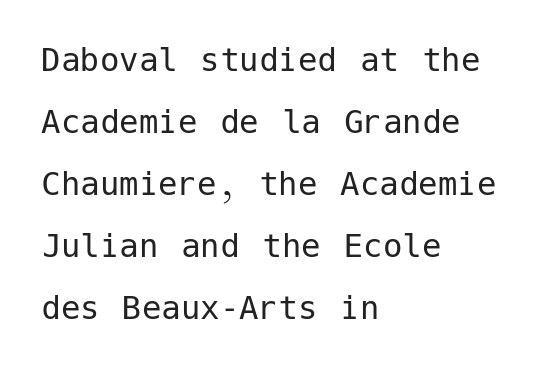
{"serif": "no", "italic": "no", "bold": "no", "weight": "regular", "width": "normal", "stroke_contrast": "low", "x_height": "medium", "underline": "no", "align": "left", "line_spacing": "normal", "line_spacing_ratio": 1.59, "letter_spacing": "normal", "letter_spacing_em": 0.0, "glyph_px": 39}
